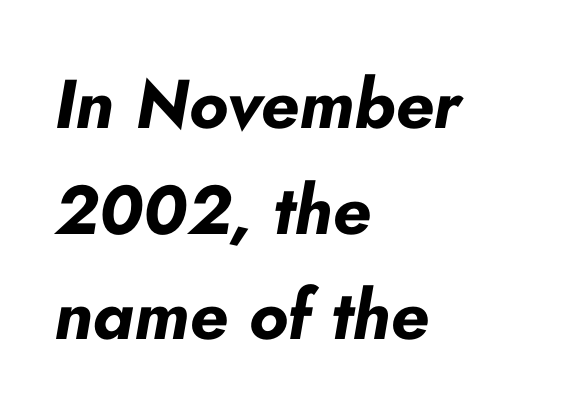
{"italic": "yes", "lean": "right", "slant_degrees": 10, "bold": "yes", "weight": "bold", "width": "normal", "stroke_contrast": "low", "x_height": "small", "monospaced": "no", "underline": "no", "align": "left", "line_spacing": "normal", "line_spacing_ratio": 1.53, "letter_spacing": "normal", "letter_spacing_em": 0.0, "glyph_px": 69}
